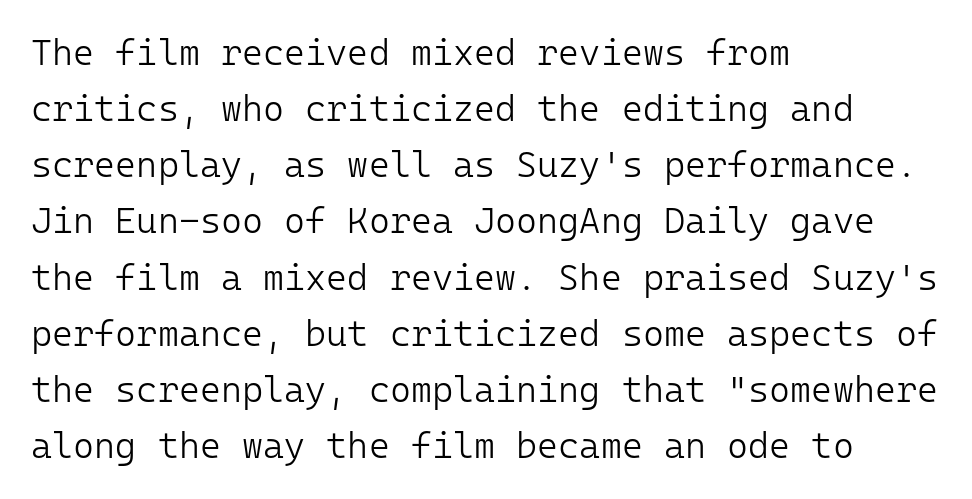
The image shows 36 px light sans-serif type, upright, monospaced; set left-aligned, normal line spacing (1.56x), normal letter spacing, not underlined; low stroke contrast and a medium x-height.
